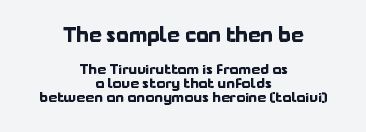
The image shows 20 px bold type, upright; set centered, tight line spacing (1.03x), normal letter spacing, not underlined; the first (top) block is 1.43x larger.
